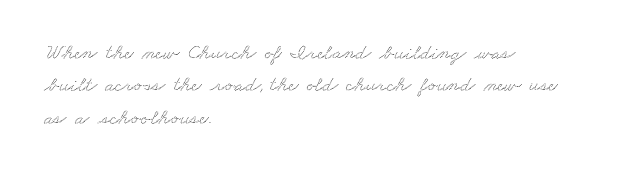
Q: Is the text underlined? A: No.
Q: How is the paragraph aligned? A: Left-aligned.
Q: Is the spacing between letters normal or unusually wide? A: Normal.
Q: Is the spacing between lines tight, normal or loose? A: Normal.
